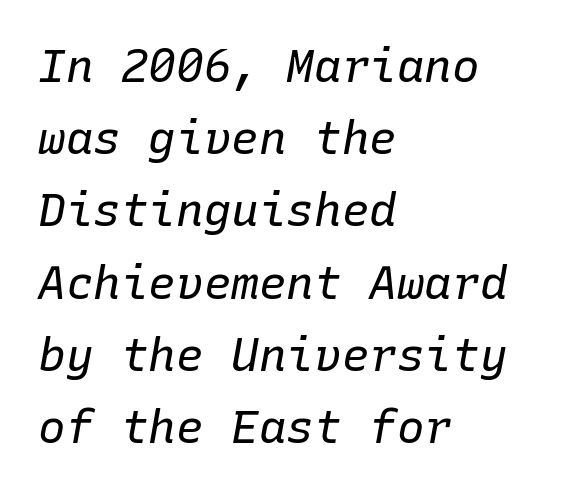
The image shows 46 px regular-weight type, italic (leaning right), monospaced; set left-aligned, normal line spacing (1.57x), normal letter spacing, not underlined; low stroke contrast and a medium x-height.
